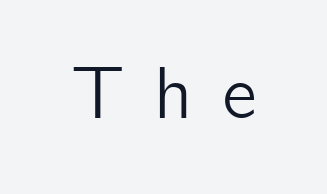
{"serif": "no", "italic": "no", "width": "normal", "stroke_contrast": "low", "x_height": "medium", "monospaced": "no", "underline": "no", "letter_spacing": "wide", "letter_spacing_em": 0.4, "glyph_px": 74}
